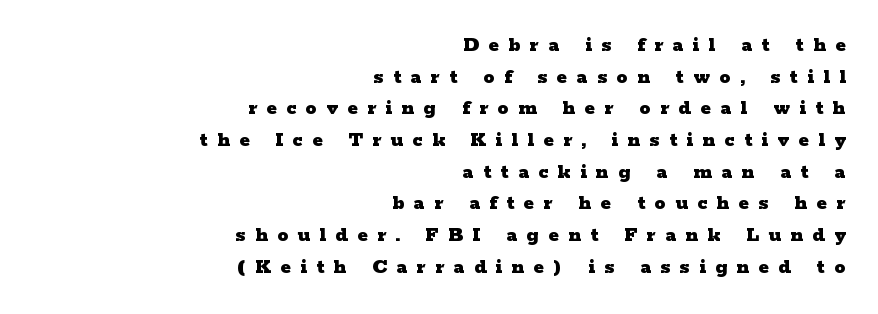
{"italic": "no", "bold": "yes", "underline": "no", "align": "right", "line_spacing": "normal", "line_spacing_ratio": 1.44, "letter_spacing": "wide", "letter_spacing_em": 0.43, "glyph_px": 22}
